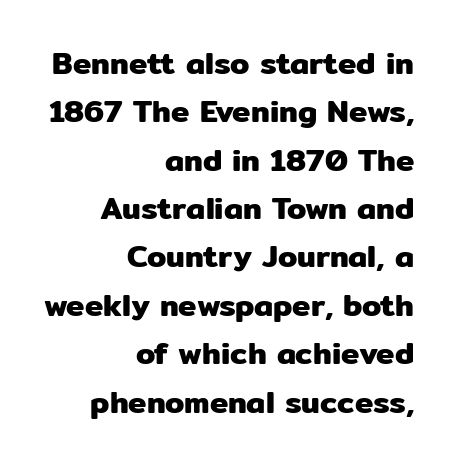
Quick note: interline space is typical. Ordinary non-slanted type is in use. The passage shown is typed in a proportional face where columns would drift. How are the letters spaced? Ordinarily, with no added tracking. Are there feet on the stems? There aren't — it's a sans.
